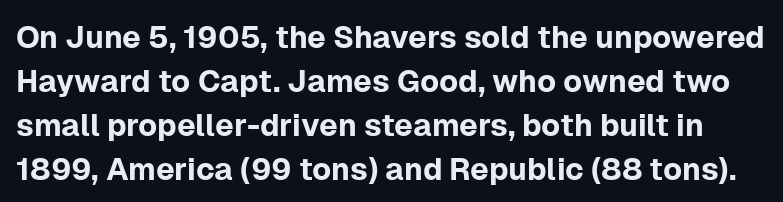
{"serif": "no", "italic": "no", "width": "normal", "stroke_contrast": "low", "x_height": "medium", "monospaced": "no", "underline": "no", "line_spacing": "normal", "line_spacing_ratio": 1.42, "letter_spacing": "normal", "letter_spacing_em": 0.0, "glyph_px": 31}
